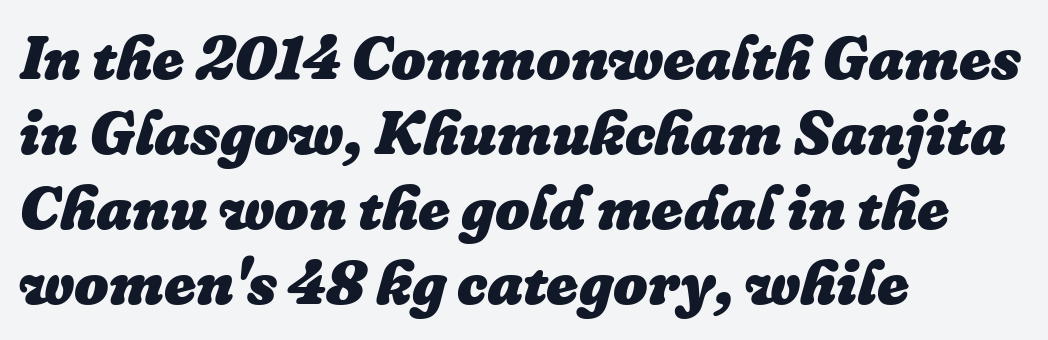
{"italic": "yes", "lean": "right", "slant_degrees": 16, "bold": "yes", "weight": "heavy", "width": "normal", "stroke_contrast": "low", "x_height": "medium", "monospaced": "no", "underline": "no", "align": "left", "line_spacing_ratio": 1.23, "letter_spacing": "normal", "letter_spacing_em": 0.0, "glyph_px": 61}
